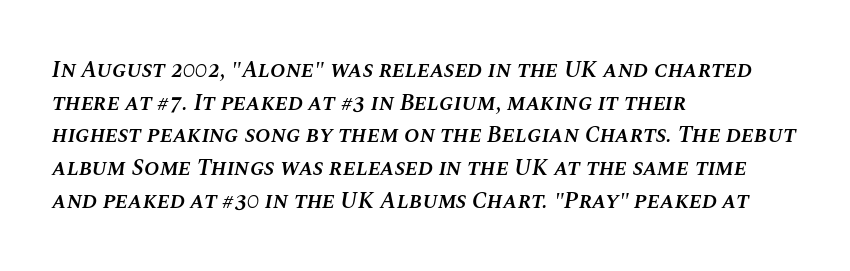
Q: Is the text bold? A: Semi-bold.
Q: Is the text italic (slanted)? A: Yes, it leans right by about 10 degrees.
Q: Is the text underlined? A: No.
Q: How is the paragraph aligned? A: Left-aligned.
Q: Is the spacing between letters normal or unusually wide? A: Normal.
Q: Is the spacing between lines tight, normal or loose? A: Normal.
